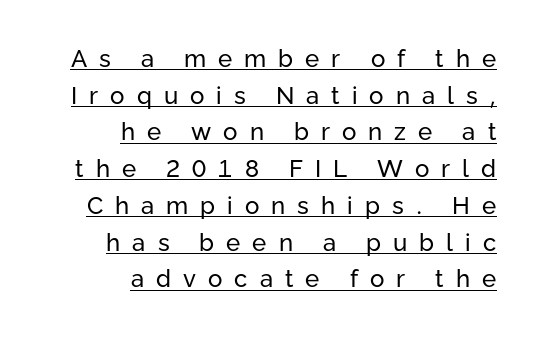
{"italic": "no", "bold": "no", "underline": "yes", "align": "right", "line_spacing": "normal", "line_spacing_ratio": 1.53, "letter_spacing": "wide", "letter_spacing_em": 0.5, "glyph_px": 24}
